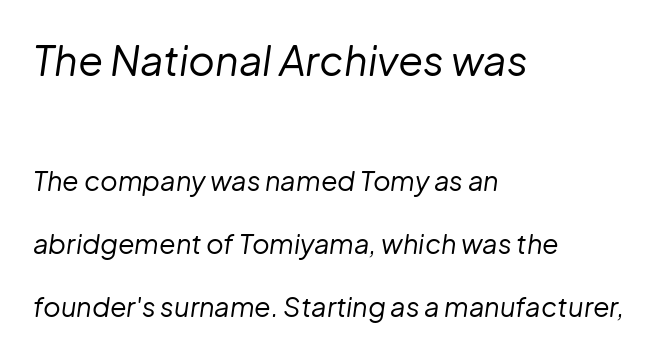
Is the type heavy? It reads as light-to-regular instead. The specimen omits any rule beneath the text block's lines. This layout puts the oversized block above and the modest block below. Quick note: interline space is abundant.
